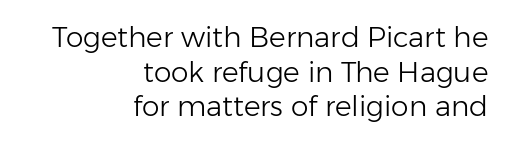
The image shows 28 px light sans-serif type, upright; set right-aligned, line spacing 1.24x, normal letter spacing, not underlined; low stroke contrast and a medium x-height.
